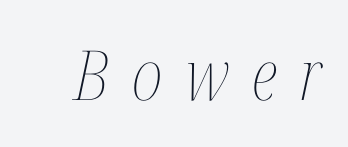
The image shows 69 px thin, condensed type, italic (leaning right); set unusually wide letter spacing (+0.33 em), not underlined; medium stroke contrast and a medium x-height.
